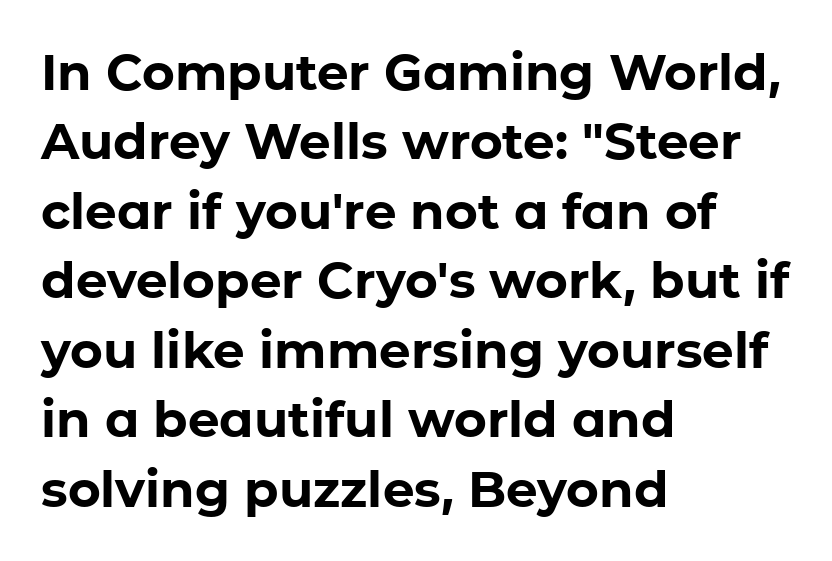
Q: Is the text bold? A: Yes.
Q: Is the text italic (slanted)? A: No, it is upright.
Q: Is the typeface a serif or a sans-serif typeface? A: Sans-serif.
Q: Is the text underlined? A: No.
Q: How is the paragraph aligned? A: Left-aligned.
Q: Is the spacing between letters normal or unusually wide? A: Normal.
Q: Is the spacing between lines tight, normal or loose? A: Normal.
Q: Width (condensed, normal, or wide)? A: Normal.
Q: Stroke contrast? A: Low.
Q: x-height? A: Medium.
Q: Monospaced? A: No.
